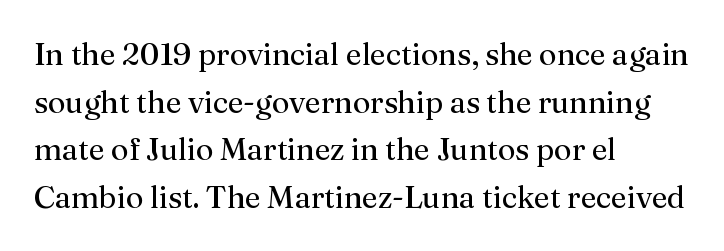
Q: Is the text bold? A: No.
Q: Is the text italic (slanted)? A: No, it is upright.
Q: Is the typeface a serif or a sans-serif typeface? A: Serif.
Q: Is the text underlined? A: No.
Q: How is the paragraph aligned? A: Left-aligned.
Q: Is the spacing between letters normal or unusually wide? A: Normal.
Q: Is the spacing between lines tight, normal or loose? A: Normal.
Q: Width (condensed, normal, or wide)? A: Normal.
Q: Stroke contrast? A: Medium.
Q: x-height? A: Medium.
Q: Monospaced? A: No.
